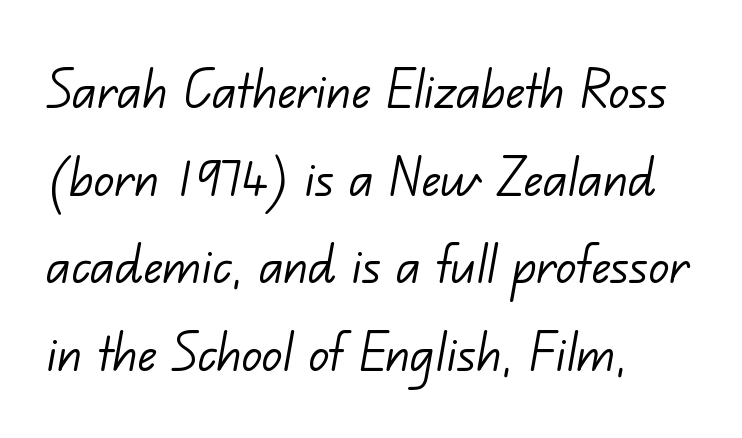
{"serif": "no", "bold": "no", "weight": "light", "width": "normal", "stroke_contrast": "low", "x_height": "small", "monospaced": "no", "underline": "no", "line_spacing": "normal", "line_spacing_ratio": 1.39, "letter_spacing": "normal", "letter_spacing_em": 0.0, "glyph_px": 63}
